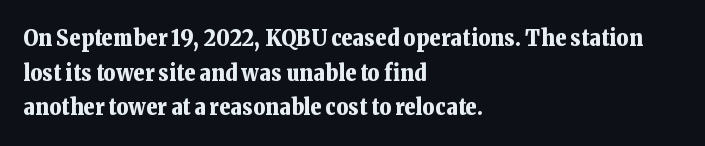
Q: Is the text bold? A: Yes.
Q: Is the text italic (slanted)? A: No, it is upright.
Q: Is the text underlined? A: No.
Q: How is the paragraph aligned? A: Left-aligned.
Q: Is the spacing between letters normal or unusually wide? A: Normal.
Q: Is the spacing between lines tight, normal or loose? A: Normal.
